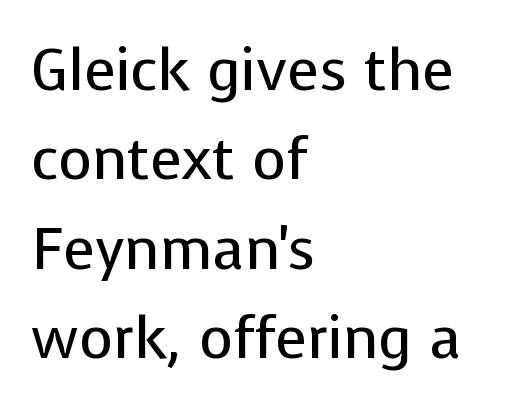
{"serif": "no", "italic": "no", "bold": "no", "weight": "regular", "width": "normal", "stroke_contrast": "low", "x_height": "medium", "monospaced": "no", "underline": "no", "align": "left", "line_spacing": "normal", "line_spacing_ratio": 1.54, "letter_spacing": "normal", "letter_spacing_em": 0.0, "glyph_px": 58}
